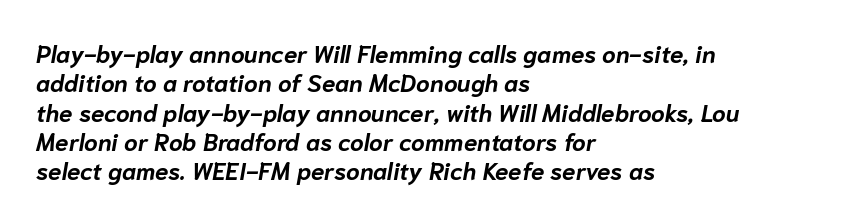
Slanted lettering throughout. Does extra space separate the letters? No, they use regular spacing. Is the block centered? No — it sits flush against the left margin. Nobody drew a line under any word here. Does the weight exceed regular? Yes, all the way to bold.
